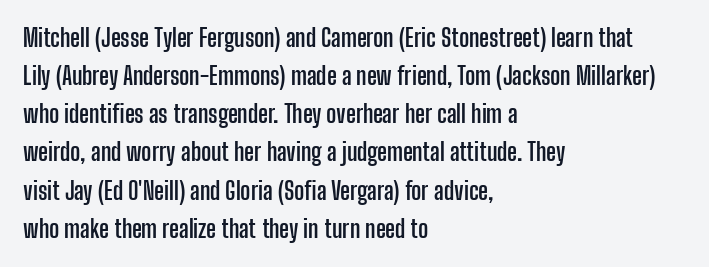
{"italic": "no", "bold": "yes", "underline": "no", "align": "left", "line_spacing": "normal", "line_spacing_ratio": 1.59, "letter_spacing": "normal", "letter_spacing_em": 0.0, "glyph_px": 24}
